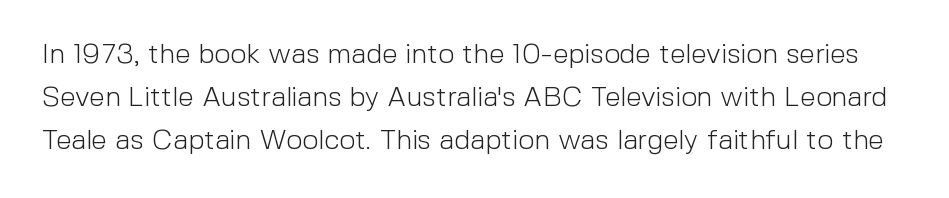
Q: Is the text bold? A: No.
Q: Is the text italic (slanted)? A: No, it is upright.
Q: Is the typeface a serif or a sans-serif typeface? A: Sans-serif.
Q: Is the text underlined? A: No.
Q: Is the spacing between letters normal or unusually wide? A: Normal.
Q: Is the spacing between lines tight, normal or loose? A: Normal.
Q: Width (condensed, normal, or wide)? A: Normal.
Q: x-height? A: Medium.
Q: Monospaced? A: No.
